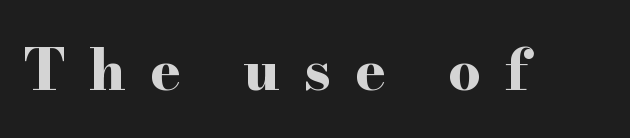
The image shows 58 px bold, wide serif type, upright; set unusually wide letter spacing (+0.41 em), not underlined; high stroke contrast and a small x-height.
